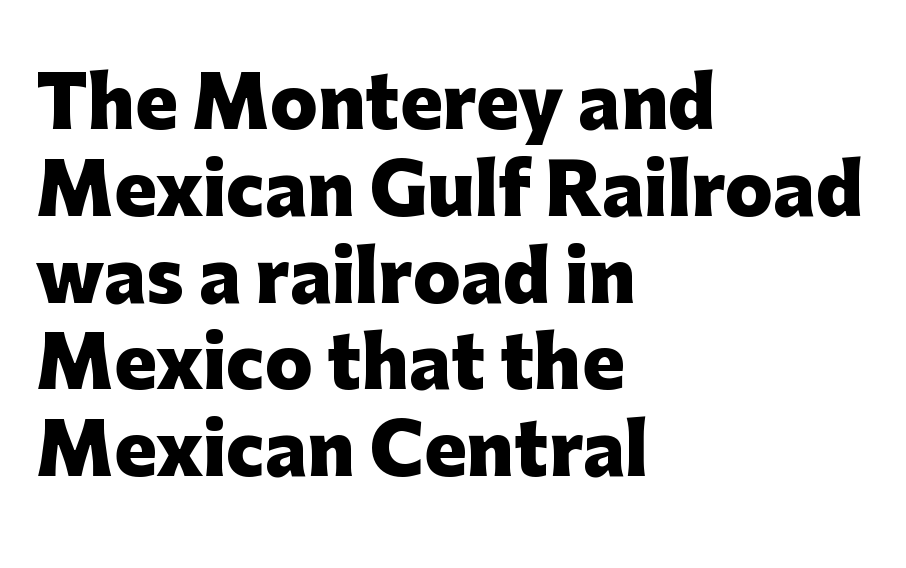
The image shows 70 px heavy sans-serif type, upright; set left-aligned, line spacing 1.24x, normal letter spacing, not underlined; low stroke contrast and a medium x-height.
